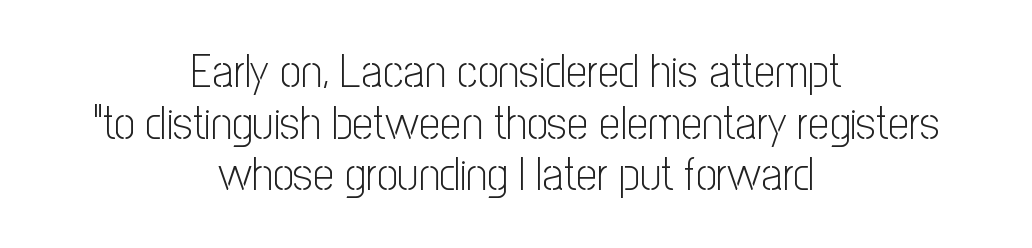
Reading down the block, each line starts at a different indent, mirrored at its end. You could not count columns in this text — the font is proportionally spaced. The strokes are not fattened; the text isn't bold. Rows of type sit shoulder to shoulder in the vertical direction. The font's upright variant was chosen for this text.
